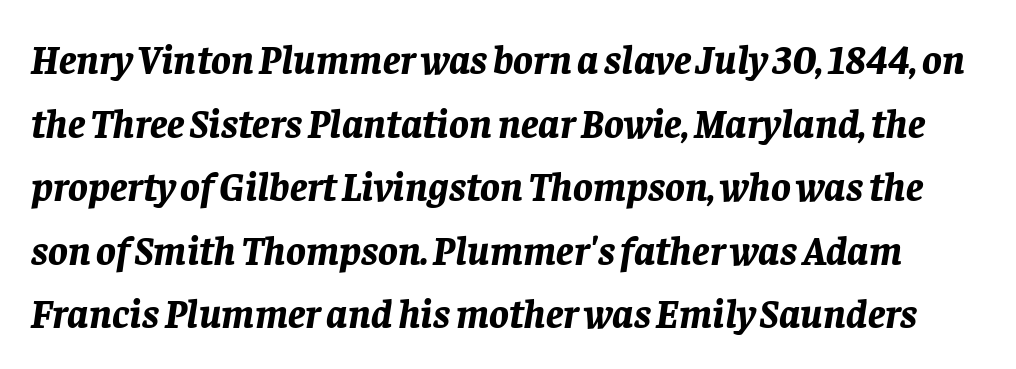
The words here are not underlined. Short note: letters normally spaced. Compared with ordinary roman type, these characters are visibly tilted. The vertical gap from one line to the next is medium. The rendering uses natural spacing where letterforms have individual widths.
